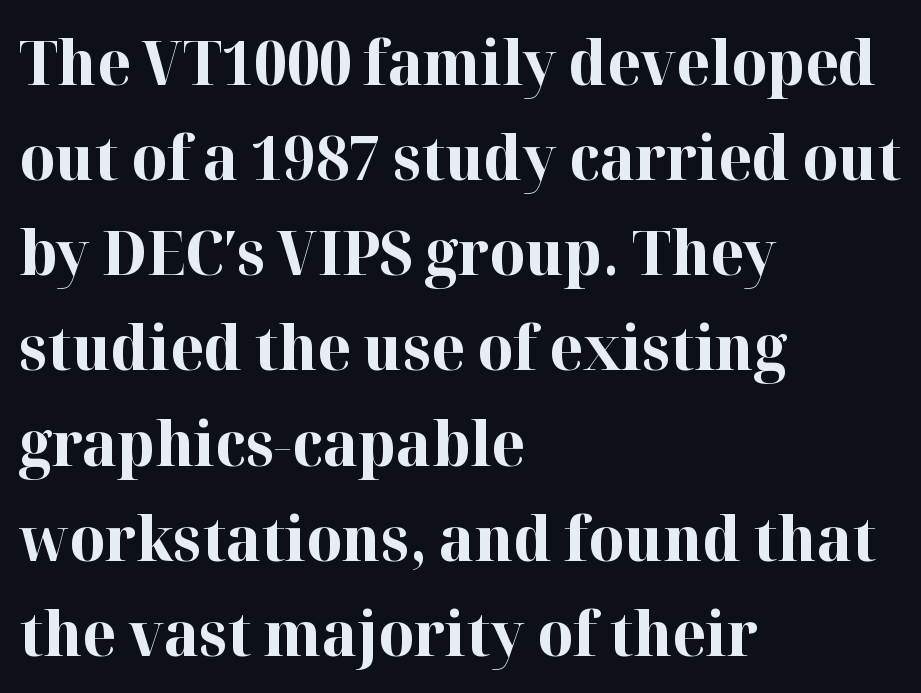
Standard letterfit; no display-style spreading of the glyphs. Rule under the text: the space is simply empty. Look at the stroke-to-counter ratio: heavy, a bold. You could not count columns in this text — the font is proportionally spaced.
